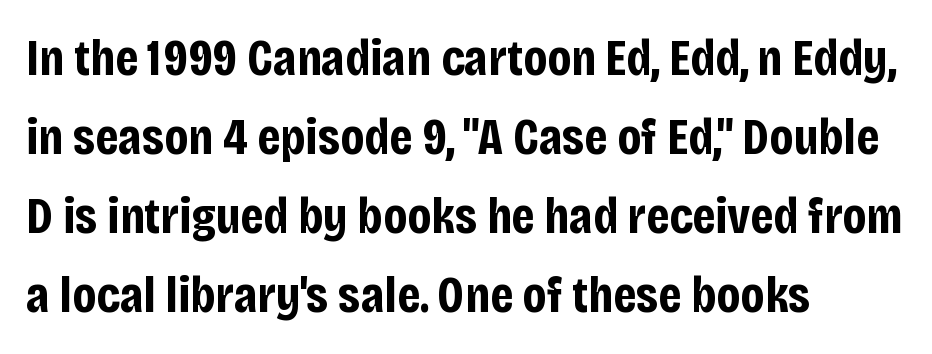
Q: Is the text bold? A: Yes.
Q: Is the text italic (slanted)? A: No, it is upright.
Q: Is the typeface a serif or a sans-serif typeface? A: Sans-serif.
Q: Is the text underlined? A: No.
Q: How is the paragraph aligned? A: Left-aligned.
Q: Is the spacing between letters normal or unusually wide? A: Normal.
Q: Is the spacing between lines tight, normal or loose? A: Normal.
Q: Width (condensed, normal, or wide)? A: Condensed.
Q: Stroke contrast? A: Low.
Q: x-height? A: Large.
Q: Monospaced? A: No.
